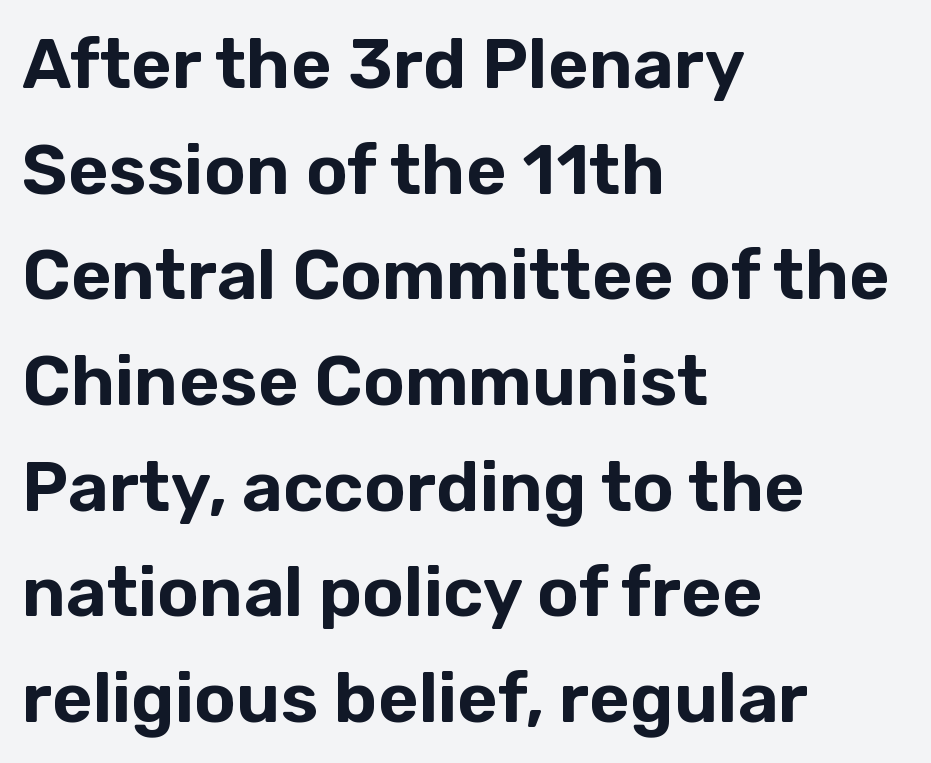
Q: Is the text italic (slanted)? A: No, it is upright.
Q: Is the typeface a serif or a sans-serif typeface? A: Sans-serif.
Q: Is the text underlined? A: No.
Q: How is the paragraph aligned? A: Left-aligned.
Q: Is the spacing between letters normal or unusually wide? A: Normal.
Q: Is the spacing between lines tight, normal or loose? A: Normal.
Q: Width (condensed, normal, or wide)? A: Normal.
Q: Stroke contrast? A: Low.
Q: x-height? A: Medium.
Q: Monospaced? A: No.
